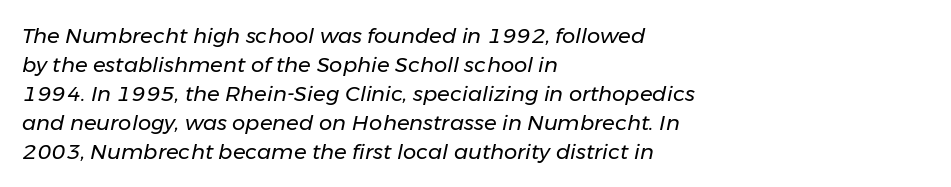
Q: Is the text bold? A: No.
Q: Is the text italic (slanted)? A: Yes, it leans right by about 11 degrees.
Q: Is the text underlined? A: No.
Q: How is the paragraph aligned? A: Left-aligned.
Q: Is the spacing between letters normal or unusually wide? A: Normal.
Q: Is the spacing between lines tight, normal or loose? A: Normal.
